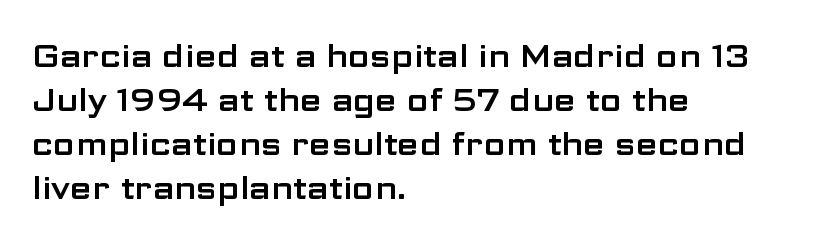
The image shows 32 px wide sans-serif type, upright; set left-aligned, normal line spacing (1.38x), normal letter spacing, not underlined; low stroke contrast and a medium x-height.
